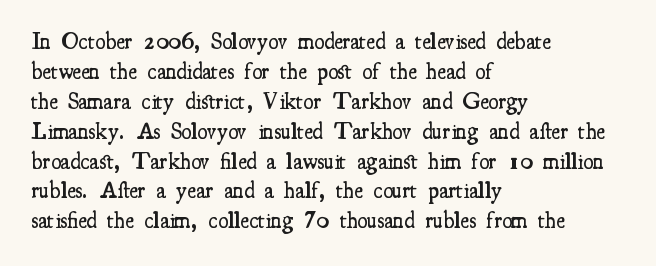
The image shows 23 px text type, upright; set left-aligned, normal line spacing (1.3x), normal letter spacing, not underlined.
